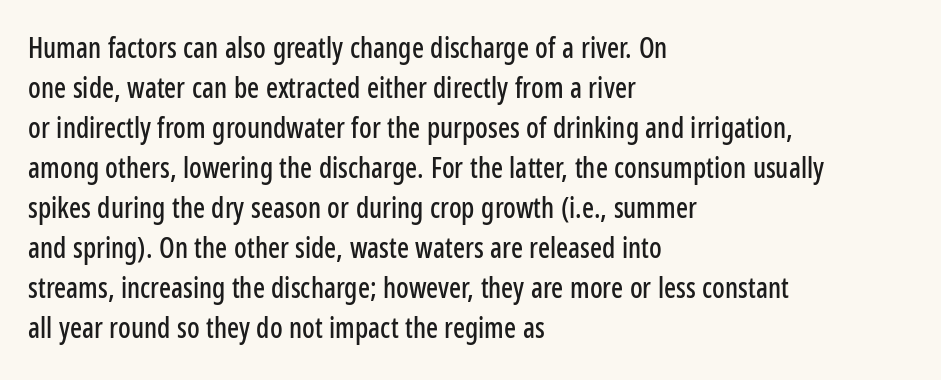
Q: Is the text italic (slanted)? A: No, it is upright.
Q: Is the typeface a serif or a sans-serif typeface? A: Sans-serif.
Q: Is the text underlined? A: No.
Q: How is the paragraph aligned? A: Left-aligned.
Q: Is the spacing between letters normal or unusually wide? A: Normal.
Q: Is the spacing between lines tight, normal or loose? A: Normal.
Q: Width (condensed, normal, or wide)? A: Condensed.
Q: Stroke contrast? A: Low.
Q: x-height? A: Medium.
Q: Monospaced? A: No.
